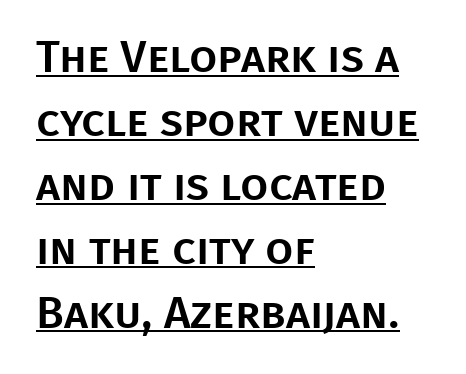
The image shows 45 px sans-serif type, upright; set left-aligned, normal line spacing (1.42x), normal letter spacing, underlined; low stroke contrast and a large x-height.
